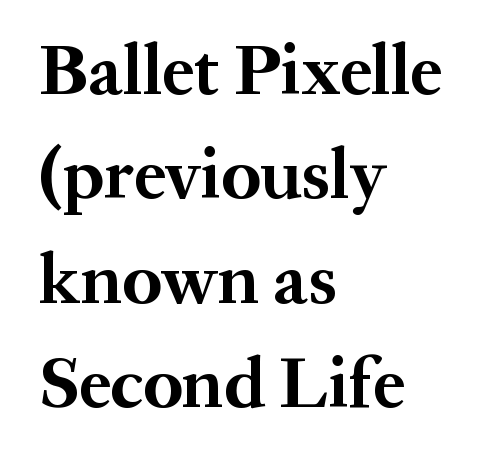
Q: Is the text bold? A: Yes.
Q: Is the text italic (slanted)? A: No, it is upright.
Q: Is the typeface a serif or a sans-serif typeface? A: Serif.
Q: Is the text underlined? A: No.
Q: How is the paragraph aligned? A: Left-aligned.
Q: Is the spacing between letters normal or unusually wide? A: Normal.
Q: Is the spacing between lines tight, normal or loose? A: Normal.
Q: Width (condensed, normal, or wide)? A: Normal.
Q: Stroke contrast? A: Medium.
Q: x-height? A: Medium.
Q: Monospaced? A: No.
